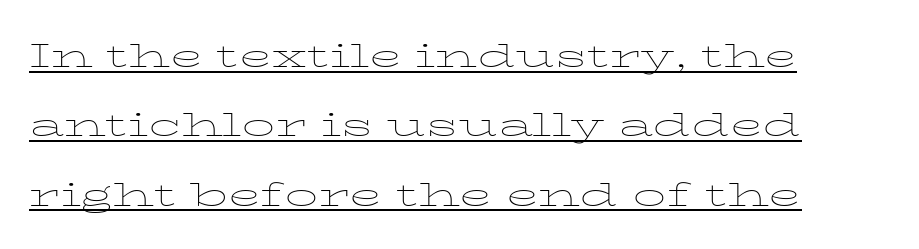
The image shows 33 px thin, wide serif type, upright; set left-aligned, loose line spacing (2.1x), normal letter spacing, underlined; low stroke contrast and a medium x-height.
